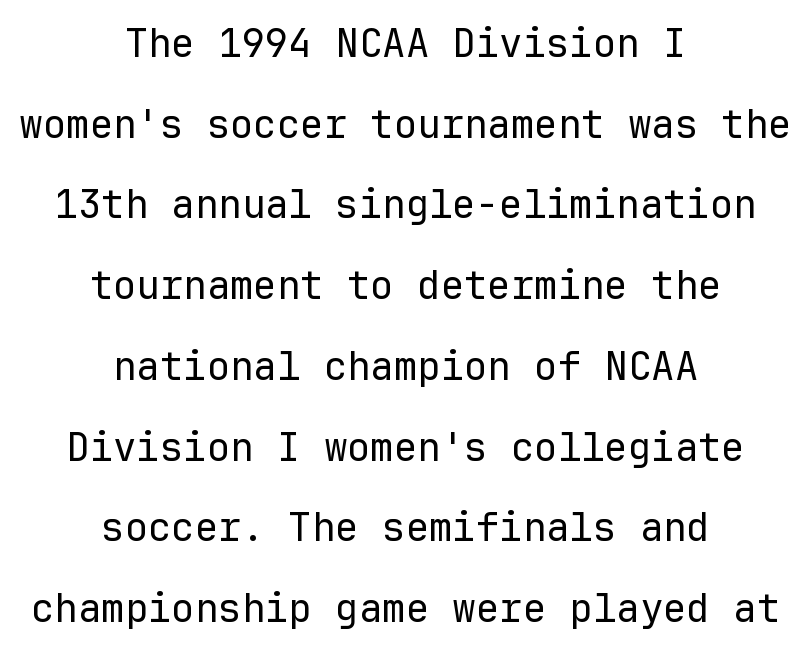
The glyphs in this specimen are sans serif. The gap between lines stays unmarked. Style check: upright. Words appear dense and cohesive because spacing is normal. Looks like terminal output: every glyph gets an equal slot. Is the block centered? Yes — each line is placed symmetrically about the middle.
